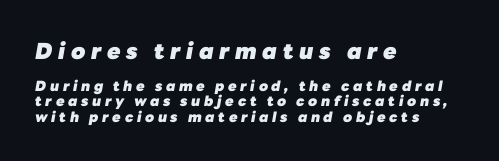
{"italic": "yes", "lean": "right", "slant_degrees": 10, "bold": "yes", "underline": "no", "align": "left", "line_spacing": "tight", "line_spacing_ratio": 1.08, "letter_spacing": "wide", "letter_spacing_em": 0.26, "larger_block": "first", "size_ratio": 1.57, "glyph_px": 22}
